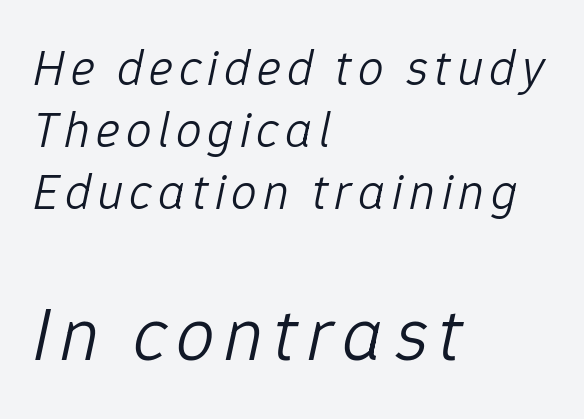
The image shows 77 px light type, italic (leaning right); set left-aligned, line spacing 1.22x, not underlined; the second (bottom) block is 1.51x larger; low stroke contrast and a medium x-height.
